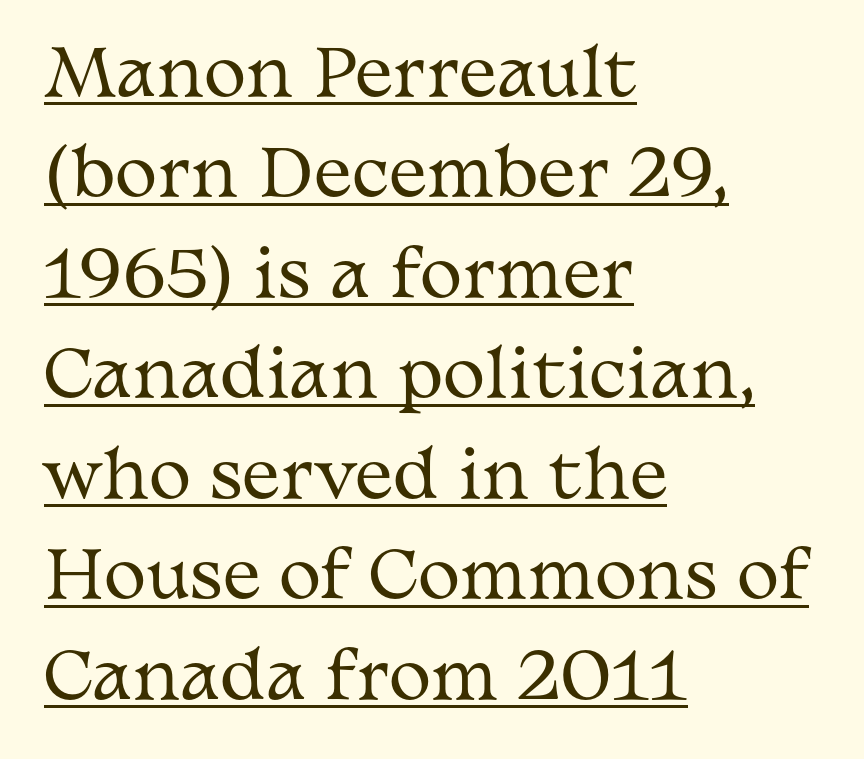
The image shows 64 px regular-weight, wide serif type, upright; set left-aligned, normal line spacing (1.57x), normal letter spacing, underlined; medium stroke contrast and a medium x-height.
